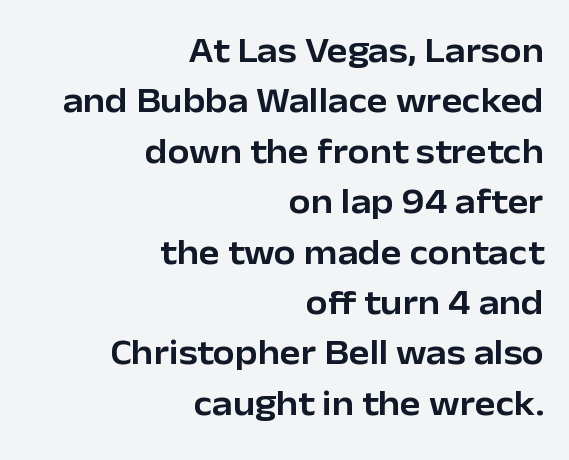
{"serif": "no", "italic": "no", "width": "normal", "stroke_contrast": "low", "x_height": "medium", "monospaced": "no", "underline": "no", "align": "right", "line_spacing": "normal", "line_spacing_ratio": 1.44, "letter_spacing": "normal", "letter_spacing_em": 0.0, "glyph_px": 35}
